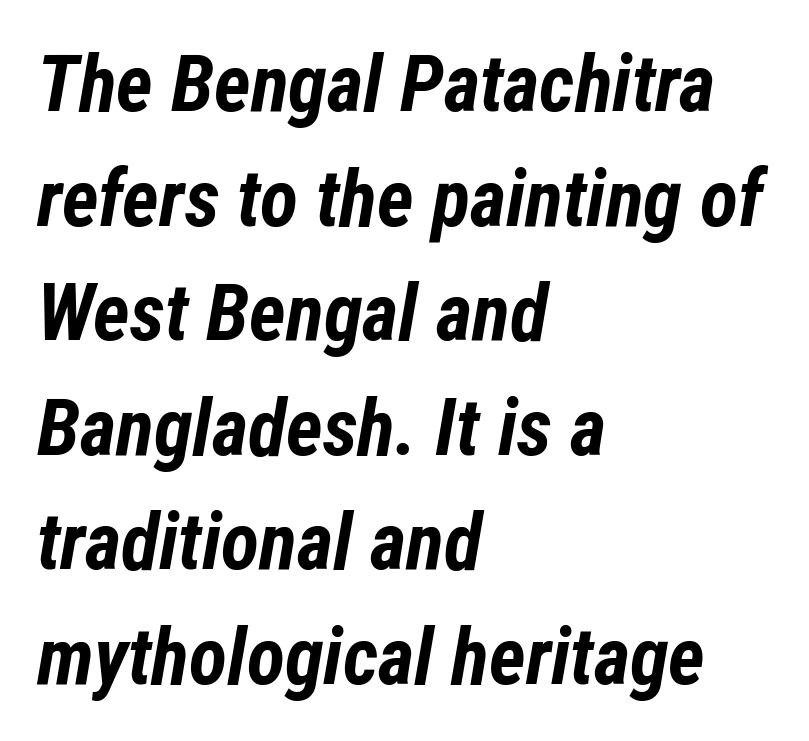
The image shows 79 px bold, condensed type, italic (leaning right); set left-aligned, normal line spacing (1.45x), normal letter spacing, not underlined; low stroke contrast and a medium x-height.
